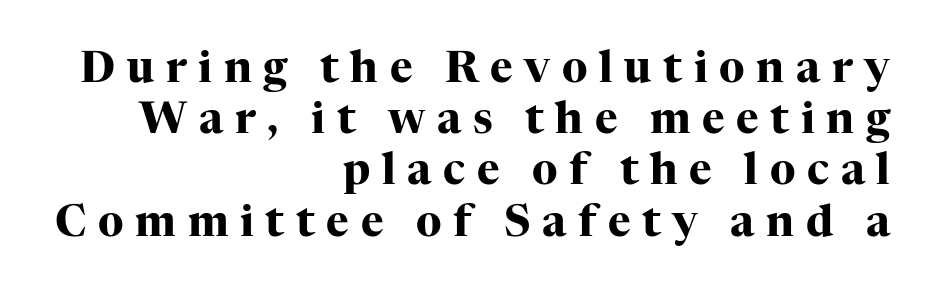
{"serif": "yes", "italic": "no", "bold": "yes", "weight": "heavy", "width": "normal", "stroke_contrast": "high", "x_height": "medium", "monospaced": "no", "underline": "no", "align": "right", "line_spacing_ratio": 1.19, "letter_spacing": "wide", "letter_spacing_em": 0.27, "glyph_px": 43}
